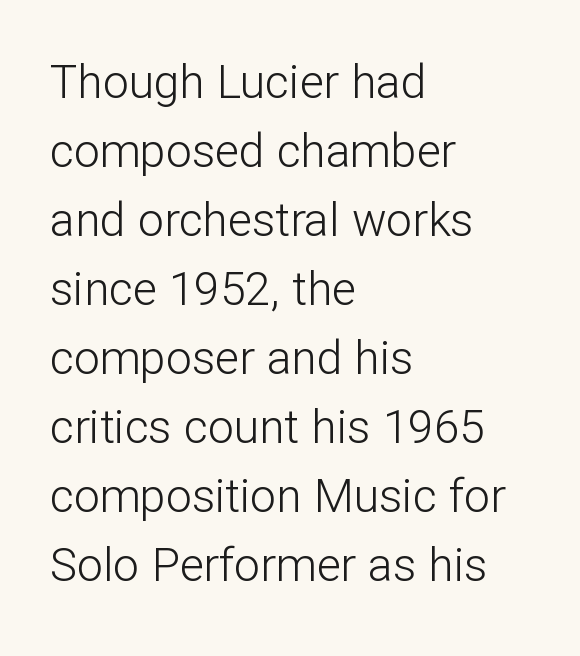
{"serif": "no", "italic": "no", "bold": "no", "weight": "light", "width": "normal", "stroke_contrast": "low", "x_height": "medium", "monospaced": "no", "underline": "no", "align": "left", "line_spacing": "normal", "line_spacing_ratio": 1.5, "letter_spacing": "normal", "letter_spacing_em": 0.0, "glyph_px": 46}
